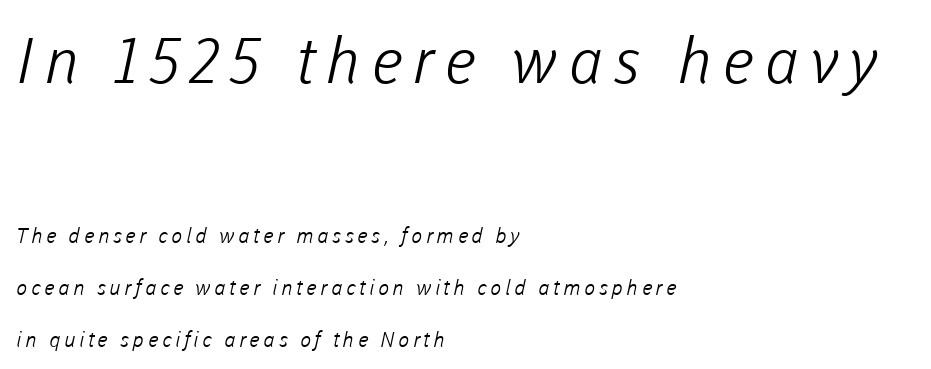
The image shows 63 px light sans-serif type; set left-aligned, loose line spacing (2.46x), not underlined; the first (top) block is 3.0x larger; low stroke contrast and a medium x-height.
